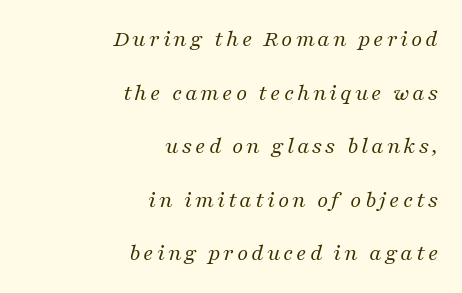
{"italic": "yes", "lean": "right", "slant_degrees": 16, "bold": "no", "underline": "no", "align": "right", "line_spacing": "loose", "line_spacing_ratio": 2.23, "glyph_px": 24}
